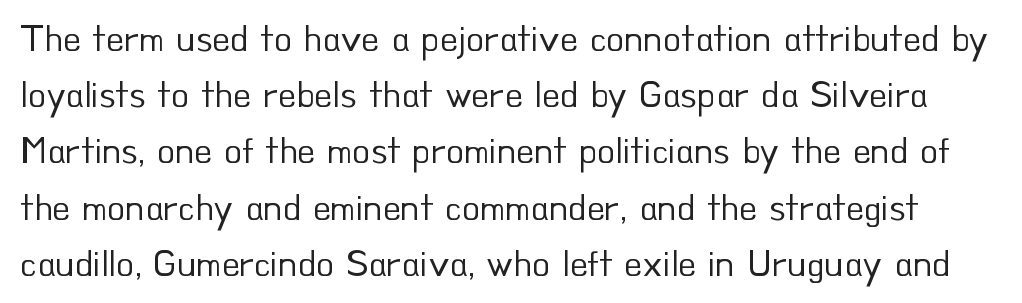
The letters look calm and open, with moderate or lighter stems. The letterforms sit shoulder to shoulder at normal distance. The gap between lines stays unmarked. The lettering holds an erect, upright posture throughout.
